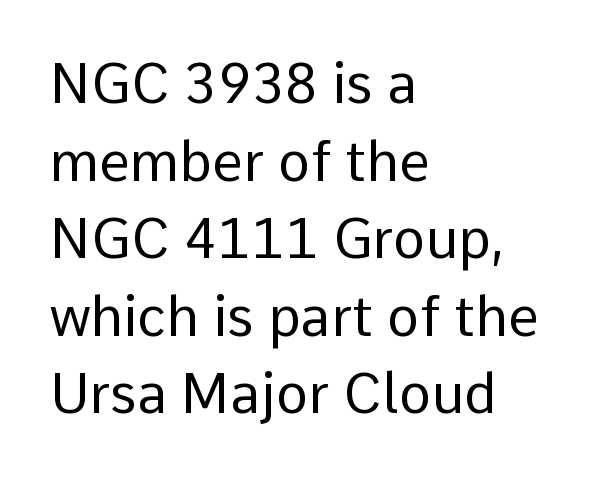
Q: Is the text bold? A: No.
Q: Is the text italic (slanted)? A: No, it is upright.
Q: Is the typeface a serif or a sans-serif typeface? A: Sans-serif.
Q: Is the text underlined? A: No.
Q: How is the paragraph aligned? A: Left-aligned.
Q: Is the spacing between letters normal or unusually wide? A: Normal.
Q: Is the spacing between lines tight, normal or loose? A: Normal.
Q: Width (condensed, normal, or wide)? A: Normal.
Q: Stroke contrast? A: Low.
Q: x-height? A: Medium.
Q: Monospaced? A: No.
